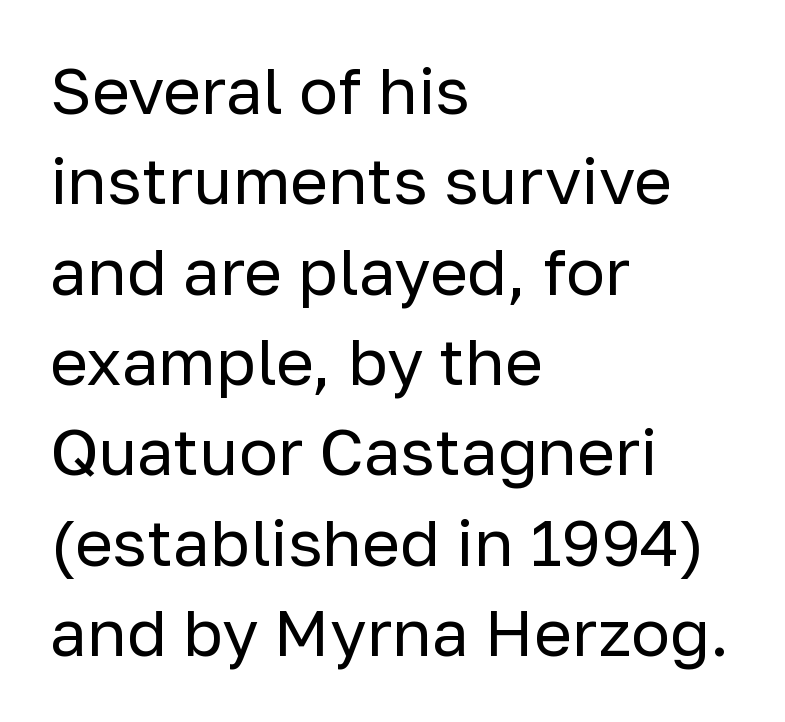
Q: Is the text bold? A: No.
Q: Is the text italic (slanted)? A: No, it is upright.
Q: Is the typeface a serif or a sans-serif typeface? A: Sans-serif.
Q: Is the text underlined? A: No.
Q: How is the paragraph aligned? A: Left-aligned.
Q: Is the spacing between letters normal or unusually wide? A: Normal.
Q: Is the spacing between lines tight, normal or loose? A: Normal.
Q: Width (condensed, normal, or wide)? A: Normal.
Q: Stroke contrast? A: Low.
Q: x-height? A: Medium.
Q: Monospaced? A: No.
